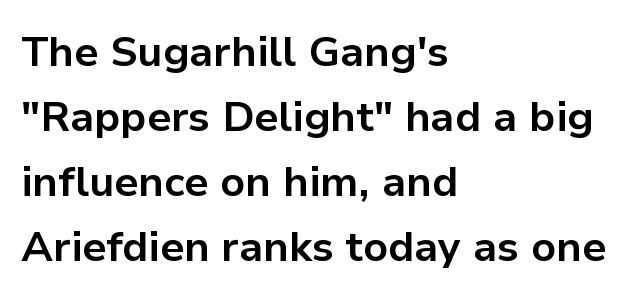
The face used here is proportionally spaced, like ordinary book or web type. In terms of weight, the rendering is a true, heavy bold. This is roman type, the default non-slanted kind. If you measured baseline to baseline, you'd find a middling distance.
